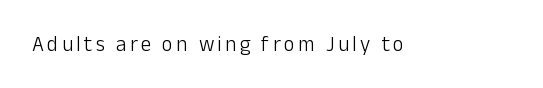
Q: Is the text bold? A: No.
Q: Is the text italic (slanted)? A: No, it is upright.
Q: Is the text underlined? A: No.
